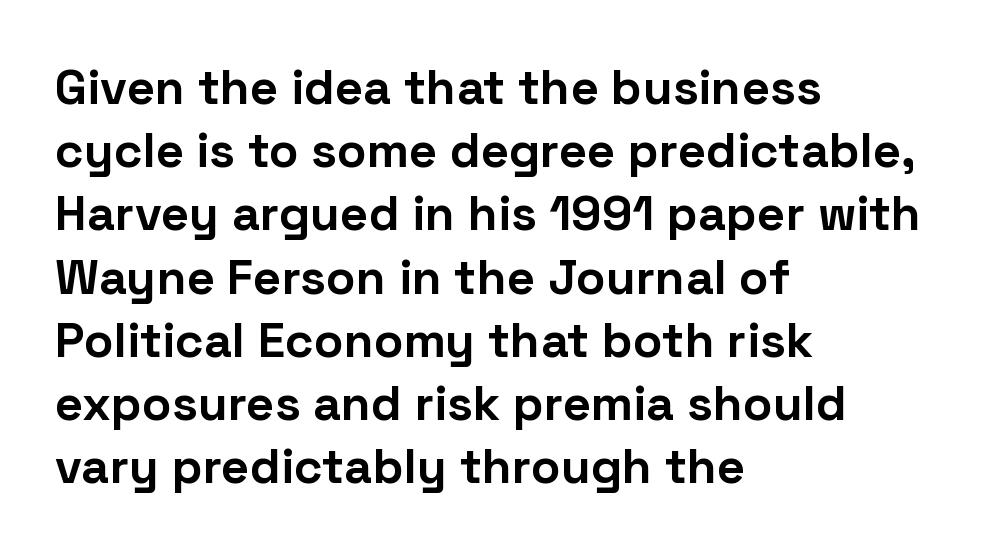
Q: Is the text bold? A: Yes.
Q: Is the text italic (slanted)? A: No, it is upright.
Q: Is the typeface a serif or a sans-serif typeface? A: Sans-serif.
Q: Is the text underlined? A: No.
Q: How is the paragraph aligned? A: Left-aligned.
Q: Is the spacing between letters normal or unusually wide? A: Normal.
Q: Is the spacing between lines tight, normal or loose? A: Normal.
Q: Width (condensed, normal, or wide)? A: Normal.
Q: Stroke contrast? A: Low.
Q: x-height? A: Medium.
Q: Monospaced? A: No.
